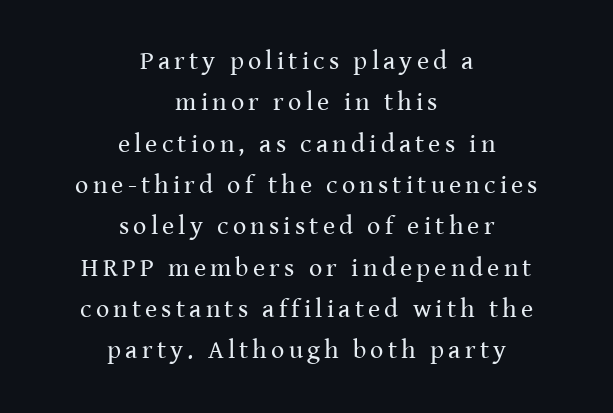
This is the regular roman posture of the typeface. Quick note: interline space is typical. A centered setting, common on invitations and titles, is used for this passage. The baseline area is clear.
